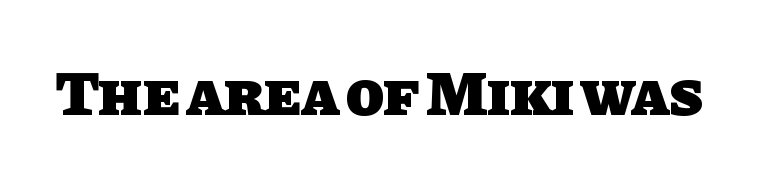
Q: Is the text bold? A: Yes.
Q: Is the typeface a serif or a sans-serif typeface? A: Sans-serif.
Q: Is the text underlined? A: No.
Q: Is the spacing between letters normal or unusually wide? A: Normal.
Q: Width (condensed, normal, or wide)? A: Normal.
Q: Stroke contrast? A: Low.
Q: x-height? A: Large.
Q: Monospaced? A: No.
